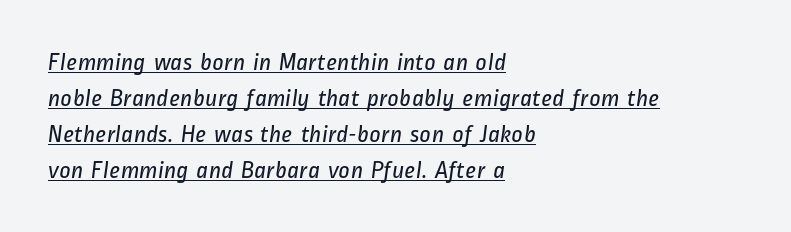
Q: Is the text bold? A: No.
Q: Is the text underlined? A: Yes.
Q: How is the paragraph aligned? A: Left-aligned.
Q: Is the spacing between letters normal or unusually wide? A: Normal.
Q: Is the spacing between lines tight, normal or loose? A: Normal.
